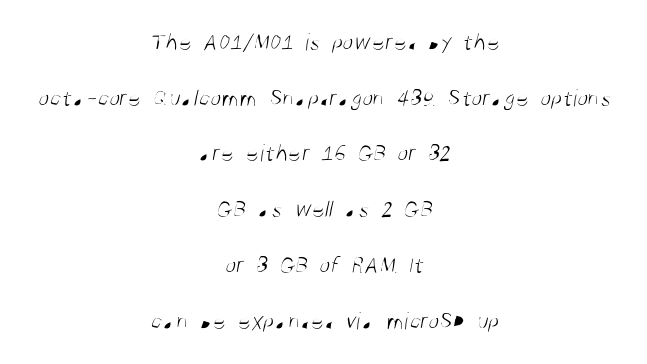
The image shows 25 px text type; set centered, loose line spacing (2.23x), normal letter spacing, not underlined.
